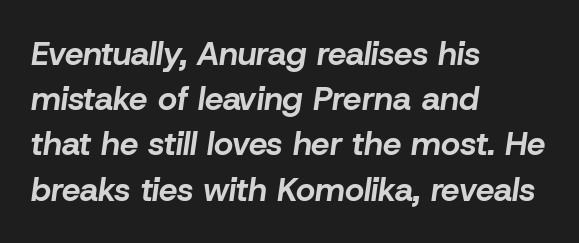
{"italic": "yes", "lean": "right", "slant_degrees": 8, "bold": "yes", "weight": "bold", "width": "normal", "stroke_contrast": "low", "x_height": "medium", "monospaced": "no", "underline": "no", "align": "left", "line_spacing": "normal", "line_spacing_ratio": 1.37, "letter_spacing": "normal", "letter_spacing_em": 0.0, "glyph_px": 33}
